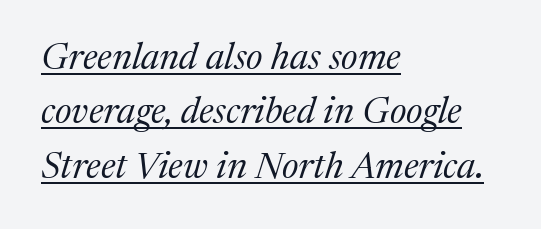
One-word summary of the alignment: left. Check the space under the baseline: a stroke is drawn there. Successive baselines arrive at the customary interval. Stem width sits at or under what a default text font uses. The face used here is proportionally spaced, like ordinary book or web type. The rendering keeps characters at their native spacing.
